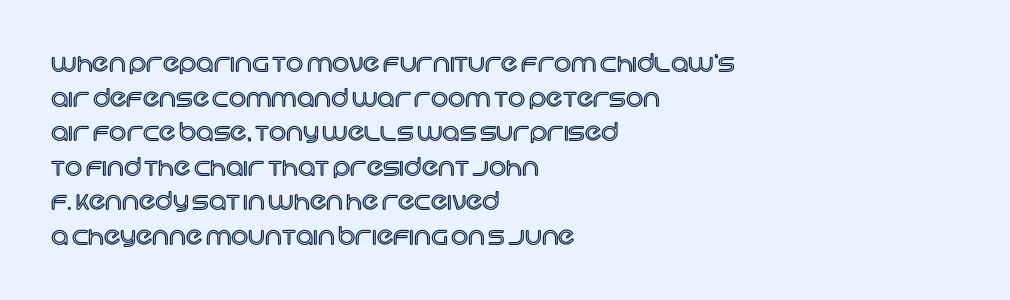
Q: Is the text italic (slanted)? A: No, it is upright.
Q: Is the text underlined? A: No.
Q: How is the paragraph aligned? A: Left-aligned.
Q: Is the spacing between letters normal or unusually wide? A: Normal.
Q: Is the spacing between lines tight, normal or loose? A: Normal.
